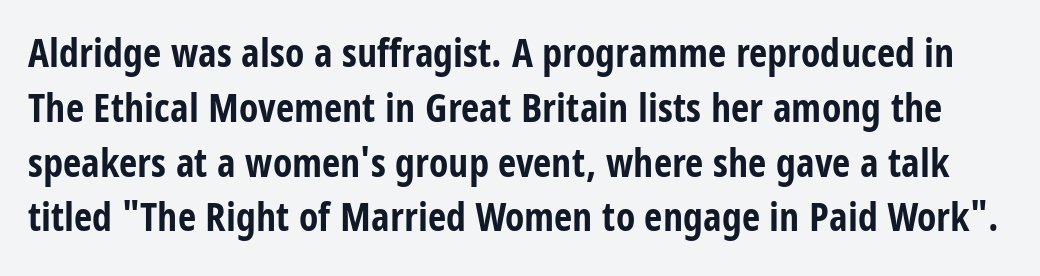
The passage shown is typeset with a sans-serif family. Summary of vertical rhythm: regular, with standard interline spacing. The rendering uses natural spacing where letterforms have individual widths. Caption: standard tracking, unaltered. Quick note: underline off. Pretty heavy lettering here — definitely bold.
